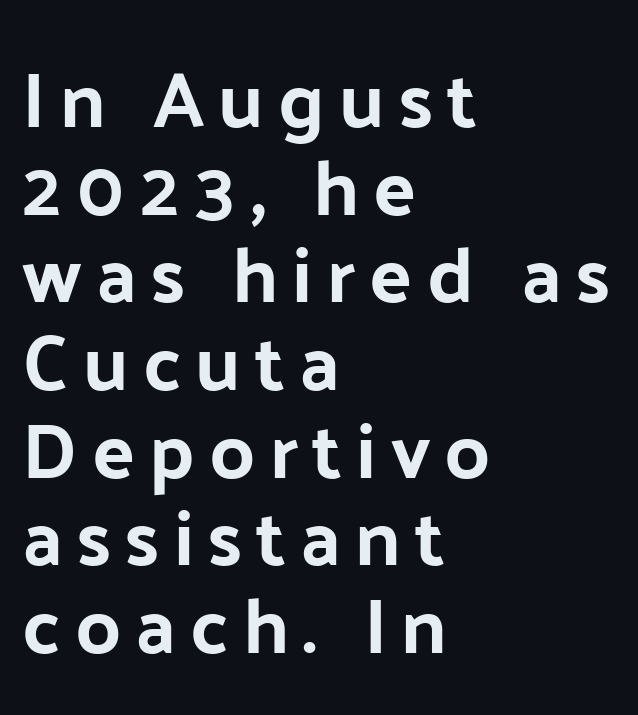
The image shows 79 px sans-serif type, upright; set left-aligned, tight line spacing (1.11x), not underlined; low stroke contrast and a medium x-height.
